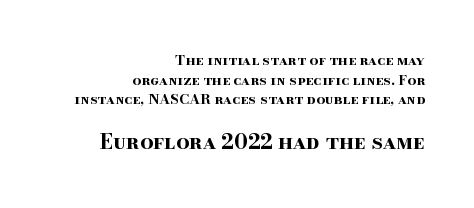
{"italic": "no", "bold": "yes", "underline": "no", "align": "right", "line_spacing": "normal", "line_spacing_ratio": 1.41, "letter_spacing": "normal", "letter_spacing_em": 0.0, "larger_block": "second", "size_ratio": 1.5, "glyph_px": 21}
